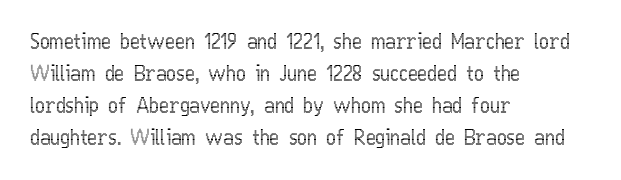
{"italic": "no", "underline": "no", "align": "left", "line_spacing": "normal", "line_spacing_ratio": 1.53, "letter_spacing": "normal", "letter_spacing_em": 0.0, "glyph_px": 21}
